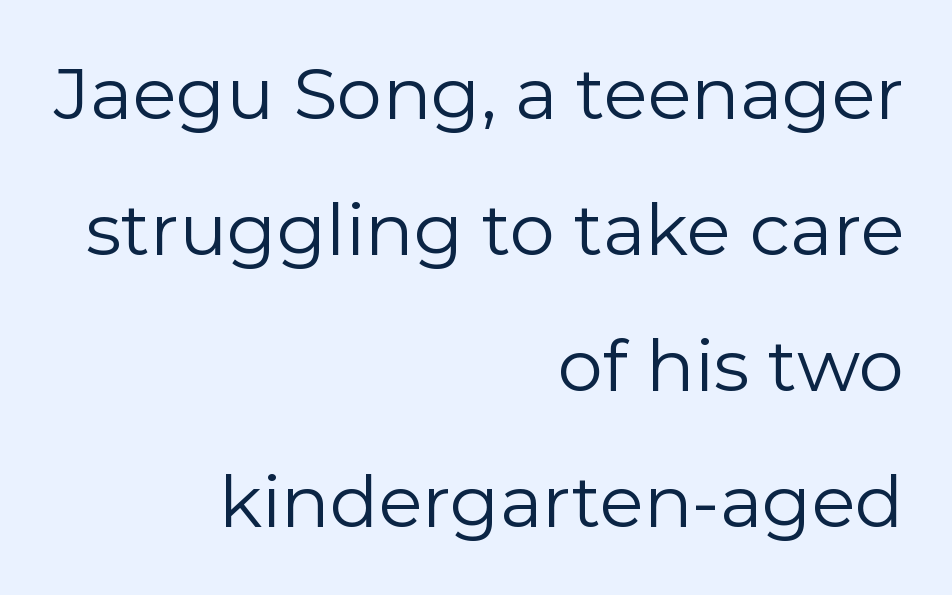
Q: Is the text bold? A: No.
Q: Is the text italic (slanted)? A: No, it is upright.
Q: Is the typeface a serif or a sans-serif typeface? A: Sans-serif.
Q: Is the text underlined? A: No.
Q: How is the paragraph aligned? A: Right-aligned.
Q: Is the spacing between letters normal or unusually wide? A: Normal.
Q: Width (condensed, normal, or wide)? A: Normal.
Q: Stroke contrast? A: Low.
Q: x-height? A: Medium.
Q: Monospaced? A: No.
